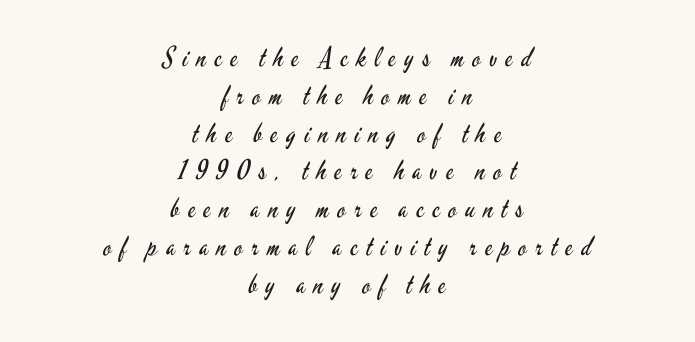
The image shows 27 px text type; set centered, normal line spacing (1.4x), unusually wide letter spacing (+0.32 em), not underlined.
